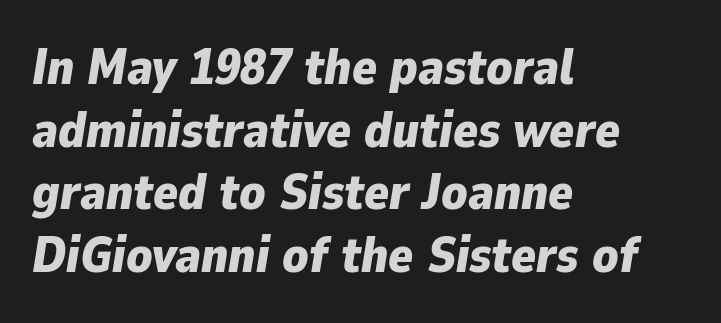
The image shows 51 px bold type, italic (leaning right); set left-aligned, line spacing 1.23x, normal letter spacing, not underlined; low stroke contrast and a medium x-height.
